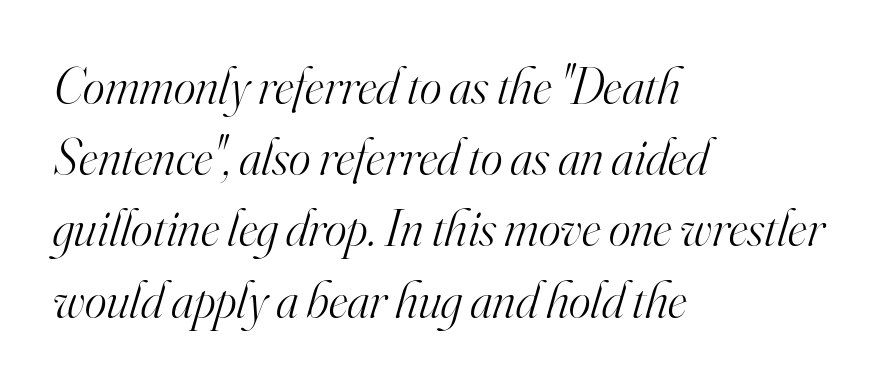
{"serif": "yes", "italic": "yes", "lean": "right", "slant_degrees": 16, "bold": "no", "weight": "light", "width": "normal", "stroke_contrast": "high", "x_height": "small", "monospaced": "no", "underline": "no", "align": "left", "line_spacing": "normal", "line_spacing_ratio": 1.37, "letter_spacing": "normal", "letter_spacing_em": 0.0, "glyph_px": 52}
